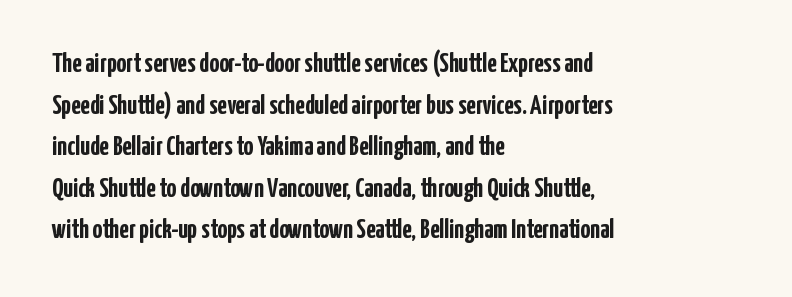
{"italic": "no", "bold": "yes", "underline": "no", "align": "left", "line_spacing": "normal", "line_spacing_ratio": 1.54, "letter_spacing": "normal", "letter_spacing_em": 0.0, "glyph_px": 27}
